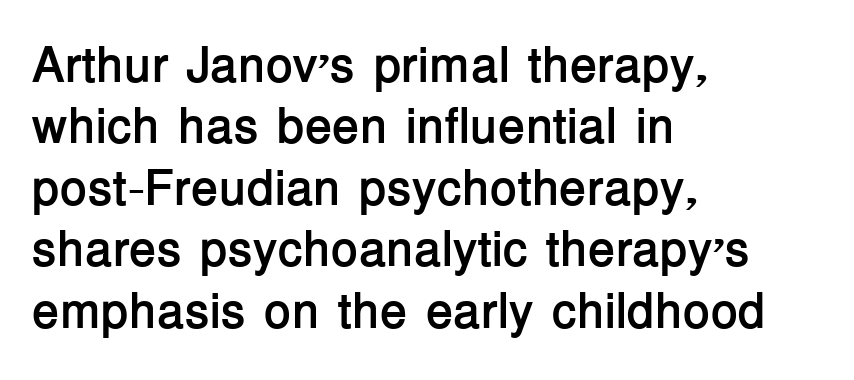
Q: Is the text bold? A: Yes.
Q: Is the text italic (slanted)? A: No, it is upright.
Q: Is the typeface a serif or a sans-serif typeface? A: Sans-serif.
Q: Is the text underlined? A: No.
Q: How is the paragraph aligned? A: Left-aligned.
Q: Is the spacing between letters normal or unusually wide? A: Normal.
Q: Width (condensed, normal, or wide)? A: Normal.
Q: Stroke contrast? A: Low.
Q: x-height? A: Medium.
Q: Monospaced? A: No.
